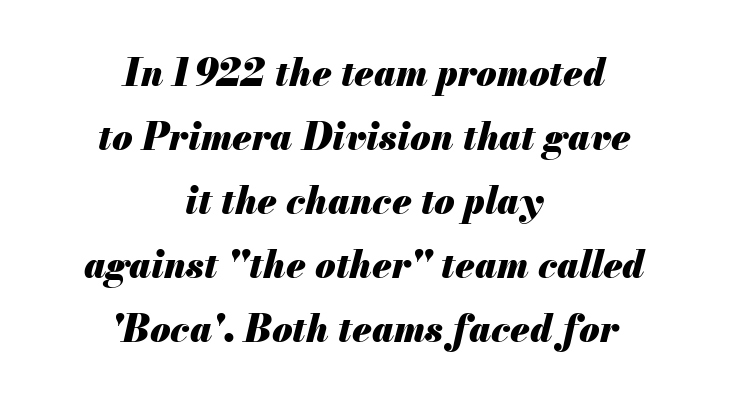
{"italic": "yes", "lean": "right", "slant_degrees": 13, "bold": "yes", "weight": "heavy", "width": "normal", "stroke_contrast": "medium", "x_height": "small", "monospaced": "no", "underline": "no", "align": "center", "line_spacing_ratio": 1.73, "letter_spacing": "normal", "letter_spacing_em": 0.0, "glyph_px": 37}
